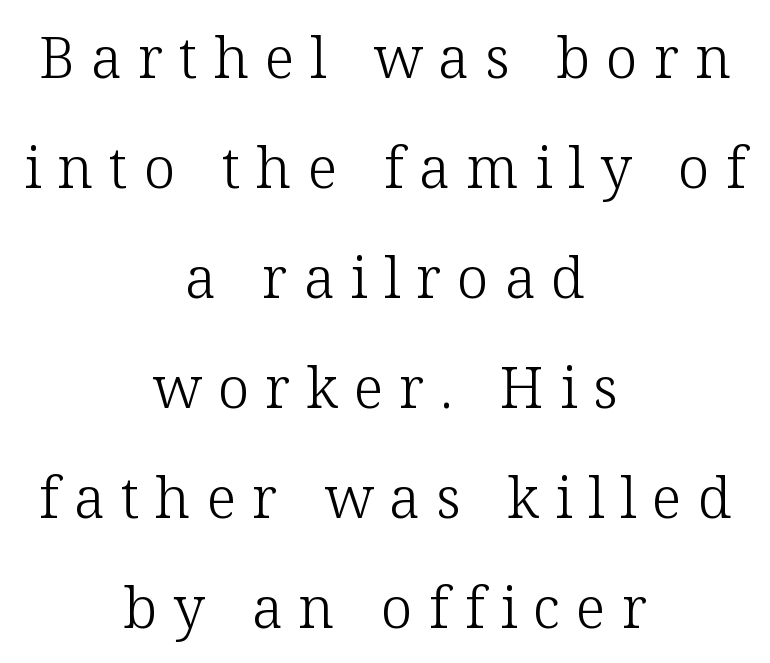
The leading is generous, giving the passage an open texture. This sample is center-justified, so both line endings float freely. The string is rendered with underlining switched off. To sum up the face: it has serifs.
